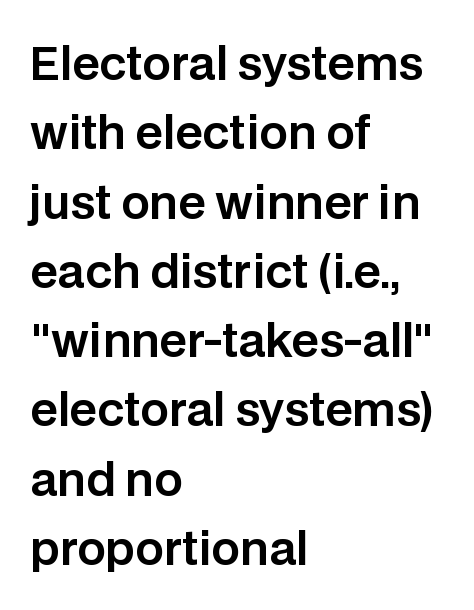
The image shows 45 px sans-serif type, upright; set left-aligned, normal line spacing (1.54x), normal letter spacing, not underlined; low stroke contrast and a large x-height.
